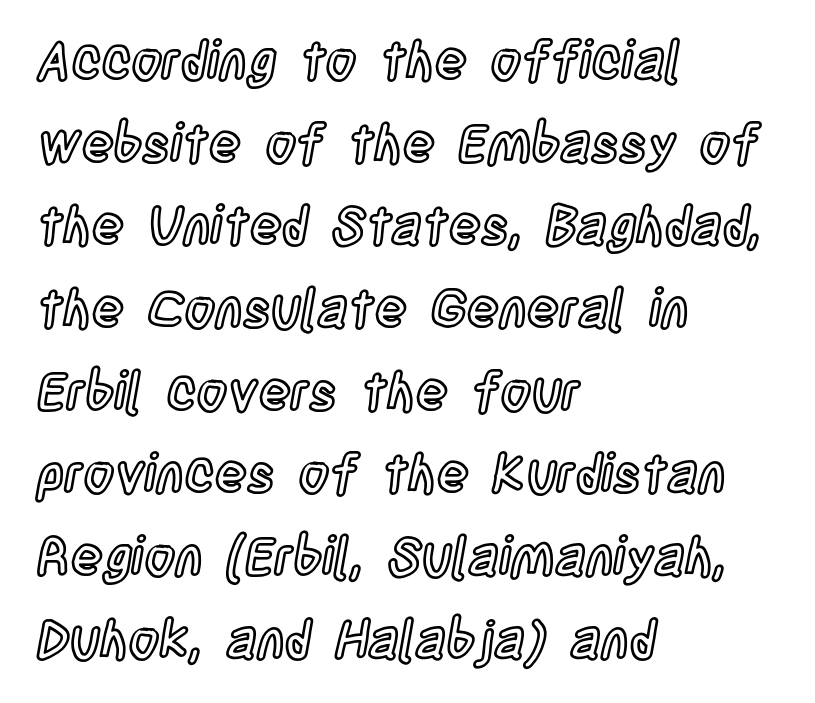
{"width": "condensed", "x_height": "large", "monospaced": "no", "underline": "no", "align": "left", "line_spacing": "normal", "line_spacing_ratio": 1.56, "letter_spacing": "normal", "letter_spacing_em": 0.0, "glyph_px": 53}
